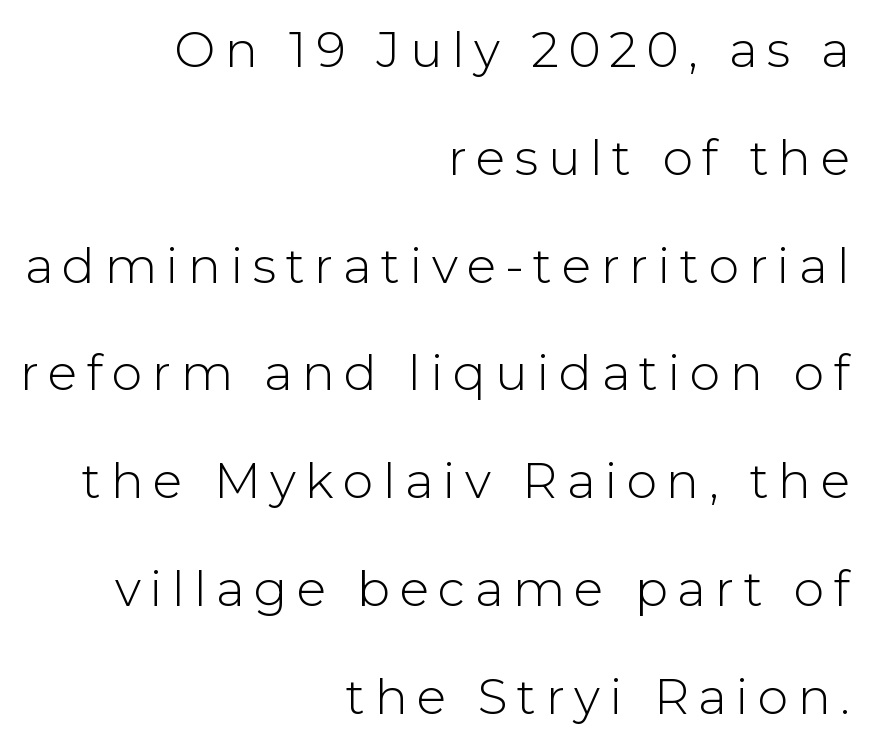
Looks like regular typesetting: each glyph gets only the width it needs. The weight tops out at a normal text grade. Clear beneath every line of the passage. Baseline-to-baseline distance is far greater than the letter height.
